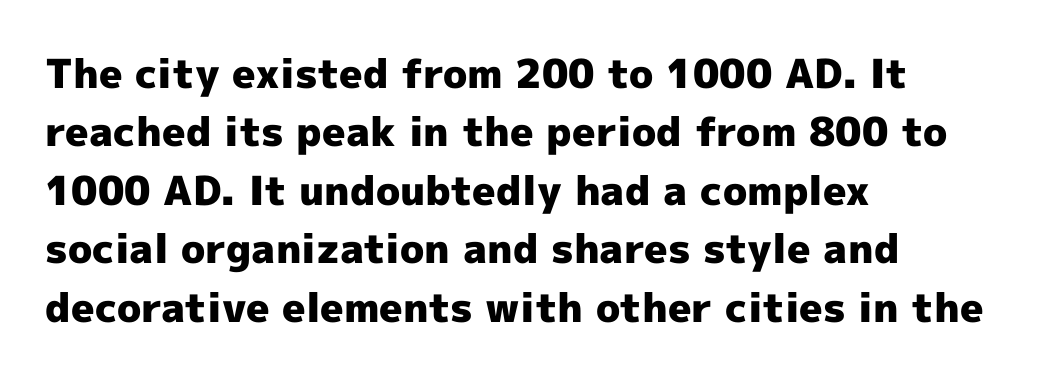
Q: Is the text bold? A: Yes.
Q: Is the text italic (slanted)? A: No, it is upright.
Q: Is the typeface a serif or a sans-serif typeface? A: Sans-serif.
Q: Is the text underlined? A: No.
Q: How is the paragraph aligned? A: Left-aligned.
Q: Is the spacing between letters normal or unusually wide? A: Normal.
Q: Is the spacing between lines tight, normal or loose? A: Normal.
Q: Width (condensed, normal, or wide)? A: Normal.
Q: x-height? A: Medium.
Q: Monospaced? A: No.
